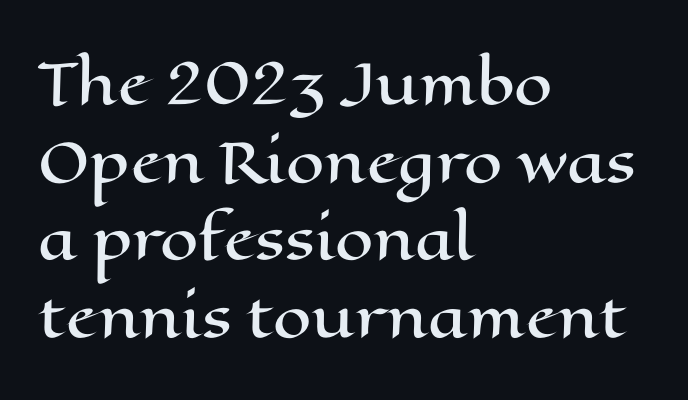
Q: Is the text italic (slanted)? A: No, it is upright.
Q: Is the text underlined? A: No.
Q: How is the paragraph aligned? A: Left-aligned.
Q: Is the spacing between letters normal or unusually wide? A: Normal.
Q: Is the spacing between lines tight, normal or loose? A: Normal.
Q: Width (condensed, normal, or wide)? A: Wide.
Q: Stroke contrast? A: High.
Q: x-height? A: Medium.
Q: Monospaced? A: No.
